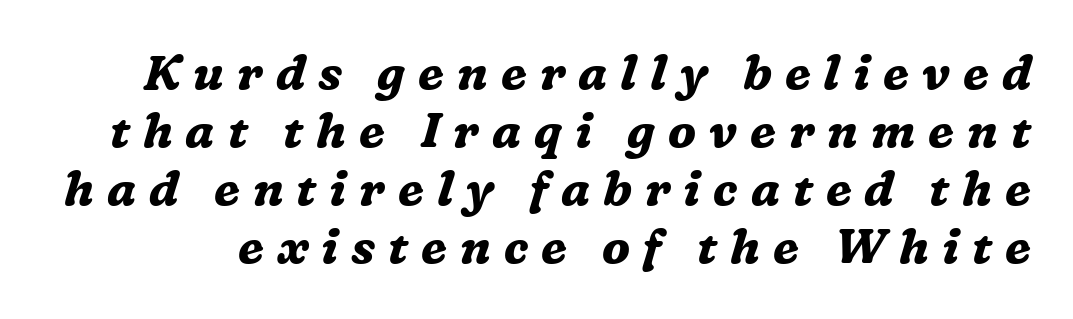
The image shows 48 px bold serif type, italic (leaning right); set line spacing 1.21x, unusually wide letter spacing (+0.27 em), not underlined; medium stroke contrast and a medium x-height.
